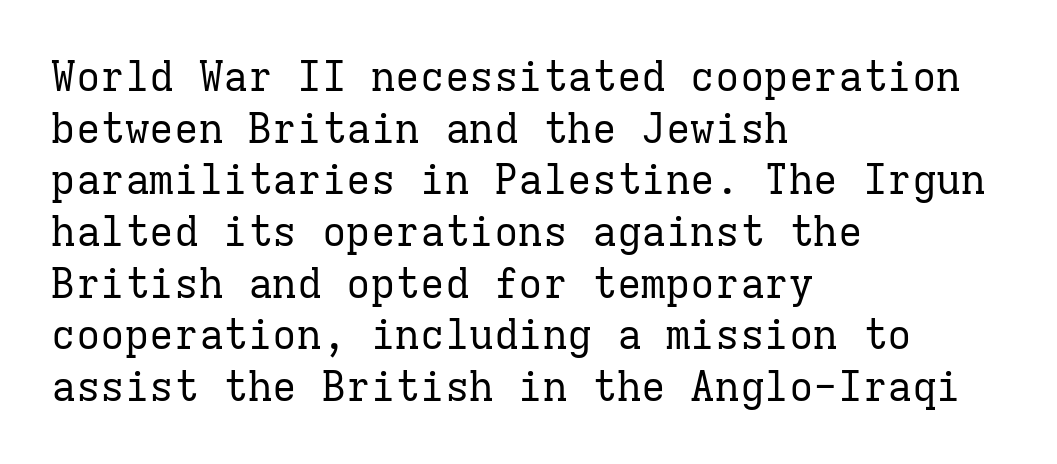
Q: Is the text bold? A: No.
Q: Is the text italic (slanted)? A: No, it is upright.
Q: Is the typeface a serif or a sans-serif typeface? A: Serif.
Q: Is the text underlined? A: No.
Q: How is the paragraph aligned? A: Left-aligned.
Q: Is the spacing between letters normal or unusually wide? A: Normal.
Q: Is the spacing between lines tight, normal or loose? A: Normal.
Q: Width (condensed, normal, or wide)? A: Normal.
Q: Stroke contrast? A: Low.
Q: x-height? A: Medium.
Q: Monospaced? A: Yes.
